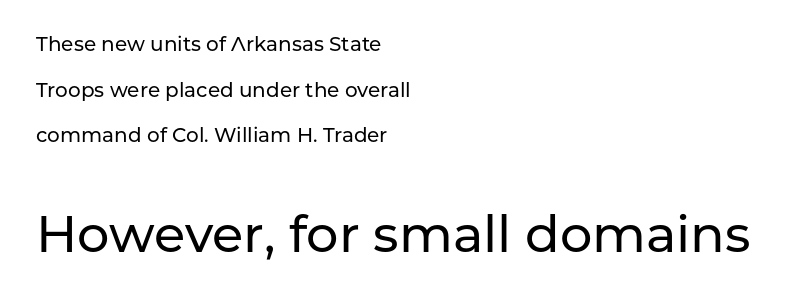
Here the designer chose a conventional face with non-uniform glyph widths. Is the letter spacing exaggerated? No — it looks like the ordinary default. The rendering shows plain stroke endings on the letterforms — a sans-serif design. Anything drawn beneath the words? Only blank space.
